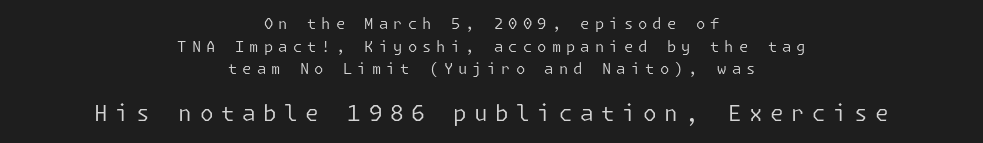
The setting favours the middle, as headings and verse often do. Letter spacing: wide. Italic? Not at all — the glyphs are vertical. This sample keeps an unexceptional amount of space between lines. Bare-footed words on every line.
